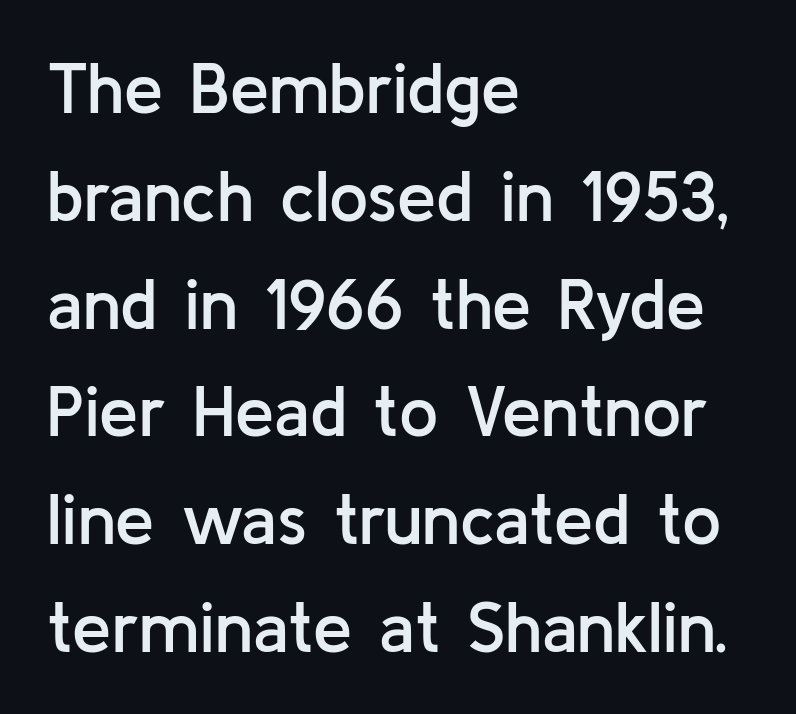
{"serif": "no", "italic": "no", "bold": "semi", "weight": "semibold", "width": "normal", "stroke_contrast": "low", "x_height": "medium", "monospaced": "no", "underline": "no", "align": "left", "line_spacing": "normal", "line_spacing_ratio": 1.54, "letter_spacing": "normal", "letter_spacing_em": 0.0, "glyph_px": 70}
